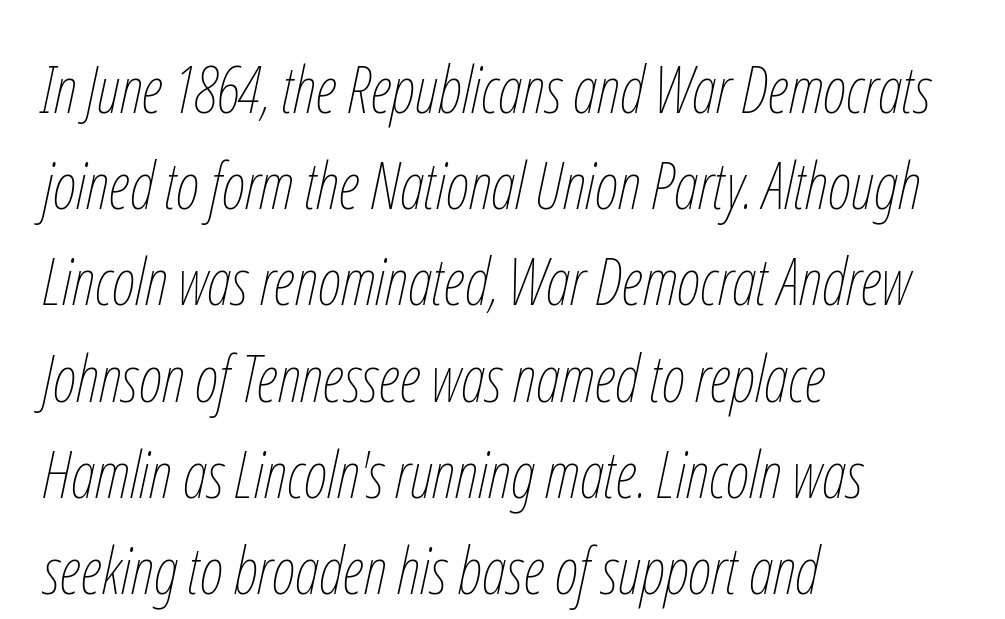
{"italic": "yes", "lean": "right", "slant_degrees": 12, "bold": "no", "weight": "thin", "width": "condensed", "stroke_contrast": "low", "x_height": "medium", "monospaced": "no", "underline": "no", "align": "left", "line_spacing": "normal", "line_spacing_ratio": 1.48, "letter_spacing": "normal", "letter_spacing_em": 0.0, "glyph_px": 65}
